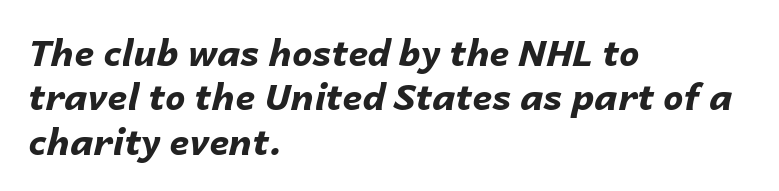
Q: Is the text bold? A: Yes.
Q: Is the text italic (slanted)? A: Yes, it leans right by about 14 degrees.
Q: Is the text underlined? A: No.
Q: How is the paragraph aligned? A: Left-aligned.
Q: Is the spacing between letters normal or unusually wide? A: Normal.
Q: Width (condensed, normal, or wide)? A: Normal.
Q: Stroke contrast? A: Low.
Q: x-height? A: Medium.
Q: Monospaced? A: No.
